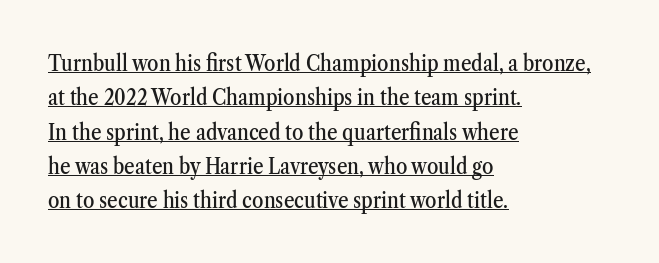
The image shows 23 px text type, upright; set left-aligned, normal line spacing (1.49x), normal letter spacing, underlined.
